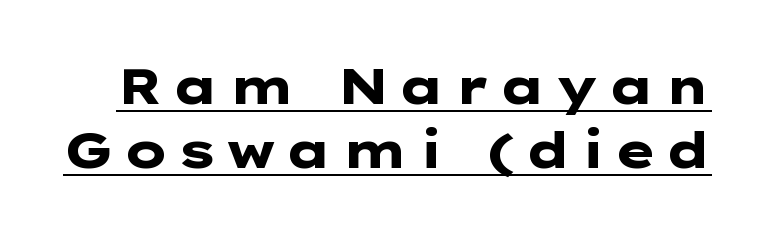
Notice how a bar underscores the lettering throughout. The lines sit at an ordinary, default distance from one another. How heavy is the stroke? Heavy — this is a bold. Grotesque or geometric, the face here clearly has no serifs. Posture: upright roman.
